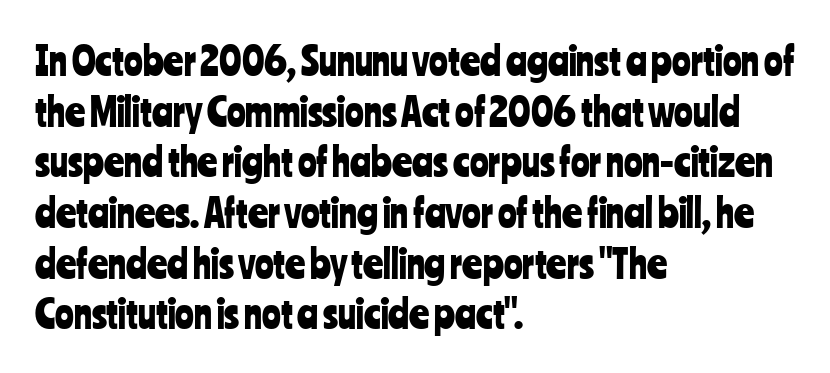
Q: Is the text italic (slanted)? A: No, it is upright.
Q: Is the typeface a serif or a sans-serif typeface? A: Sans-serif.
Q: Is the text underlined? A: No.
Q: How is the paragraph aligned? A: Left-aligned.
Q: Is the spacing between letters normal or unusually wide? A: Normal.
Q: Is the spacing between lines tight, normal or loose? A: Normal.
Q: Width (condensed, normal, or wide)? A: Condensed.
Q: Stroke contrast? A: Low.
Q: x-height? A: Medium.
Q: Monospaced? A: No.
